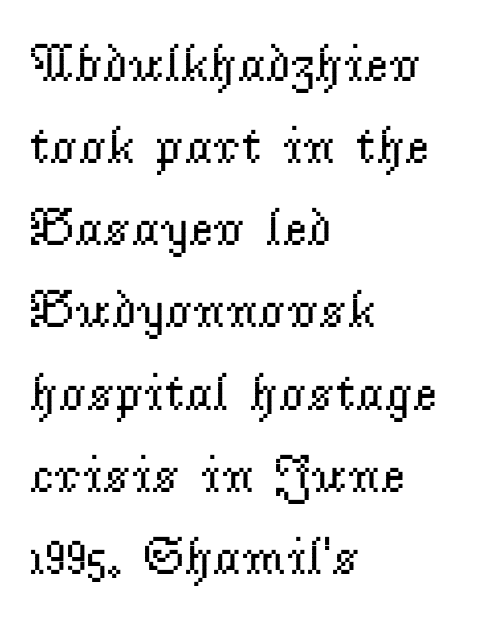
{"serif": "yes", "italic": "no", "bold": "no", "weight": "regular", "width": "normal", "stroke_contrast": "low", "x_height": "small", "monospaced": "no", "underline": "no", "align": "left", "line_spacing": "normal", "line_spacing_ratio": 1.55, "letter_spacing": "normal", "letter_spacing_em": 0.0, "glyph_px": 53}
